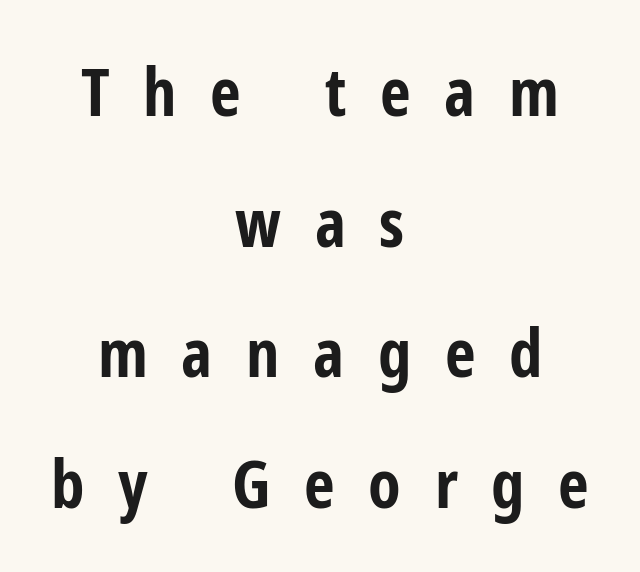
Tall strokes in this sample are plumb rather than angled. Set as a true bold cut, around the 700 mark. A great deal of white space separates one row of letters from the next. A centered setting, common on invitations and titles, is used for this passage. You can tell from the bare stems that sans-serif type was used.
